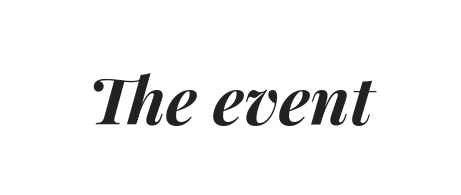
Q: Is the text bold? A: Yes.
Q: Is the text italic (slanted)? A: Yes, it leans right by about 14 degrees.
Q: Is the text underlined? A: No.
Q: Is the spacing between letters normal or unusually wide? A: Normal.
Q: Width (condensed, normal, or wide)? A: Normal.
Q: Stroke contrast? A: Medium.
Q: x-height? A: Medium.
Q: Monospaced? A: No.
